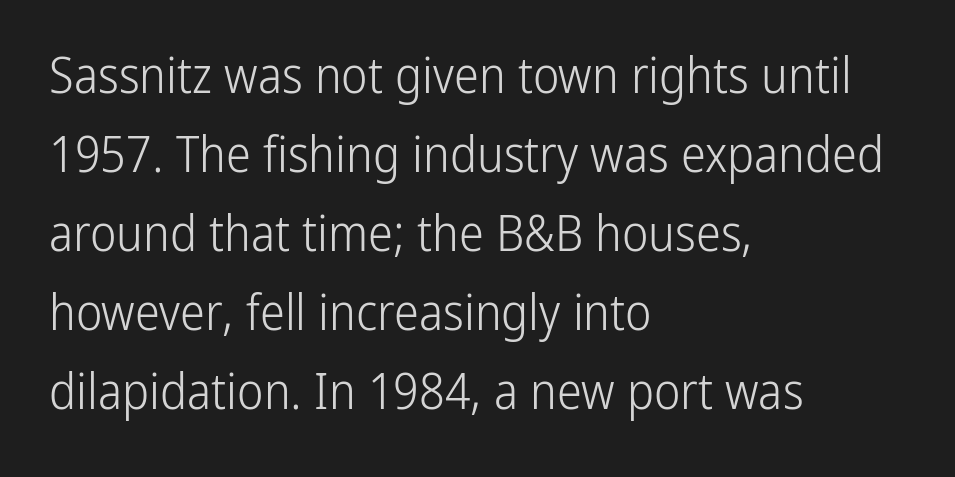
Notice how the passage keeps a crisp vertical edge on the left only. Look at the bottom of the vertical strokes: they stop flat, with no serifs. Quick note: interline space is typical. Each row of text sits above clean, open space. Looks like regular typesetting: each glyph gets only the width it needs. A typesetter would mark this as roman, not italic.
